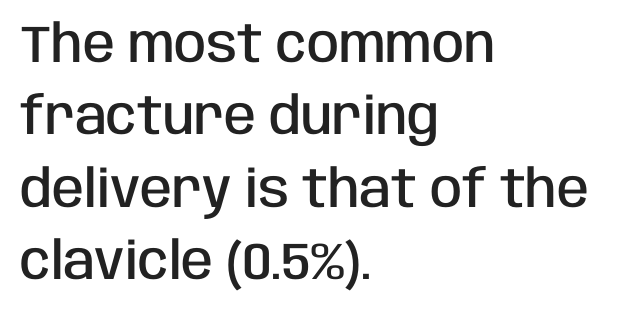
Moderately thickened strokes mark this as semibold type. This is roman type, the default non-slanted kind. Clear beneath every line of the passage. Typographically, this falls in the sans-serif category.
